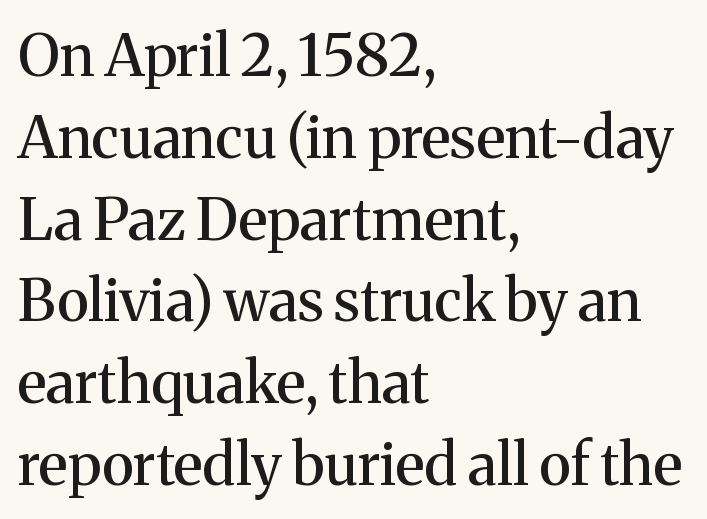
The letters stand upright; this is a roman face. There is no visible air inserted between adjacent glyphs. Regarding serifs, this sample has them. The space between consecutive lines is moderate. Alignment: flush left.
